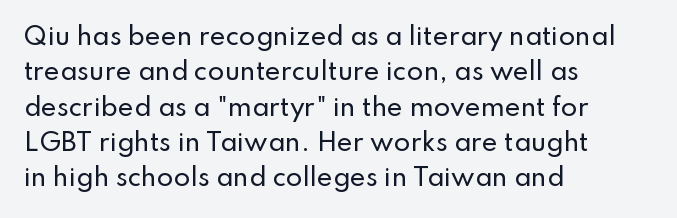
Q: Is the text italic (slanted)? A: No, it is upright.
Q: Is the text underlined? A: No.
Q: How is the paragraph aligned? A: Left-aligned.
Q: Is the spacing between letters normal or unusually wide? A: Normal.
Q: Is the spacing between lines tight, normal or loose? A: Normal.
